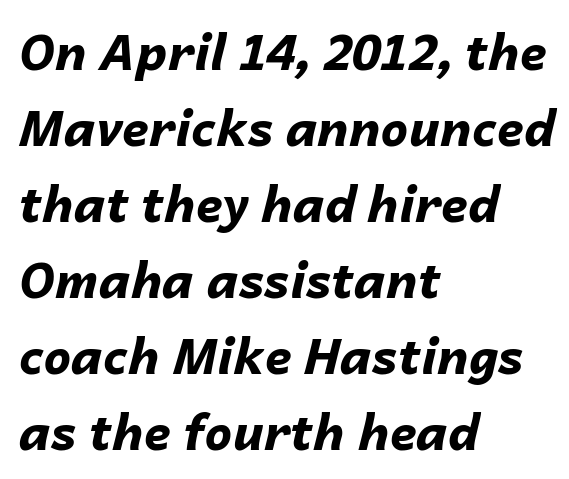
The paragraph has a hard left edge and a soft right edge. Character widths vary here, with narrow letters taking less room than wide ones. Vertical spacing — default. What stands out about the letter spacing? Nothing — it is the standard amount. Its strokes are broad and dark, the hallmark of bold type. If you drew a line through each stem, it would be angled.
